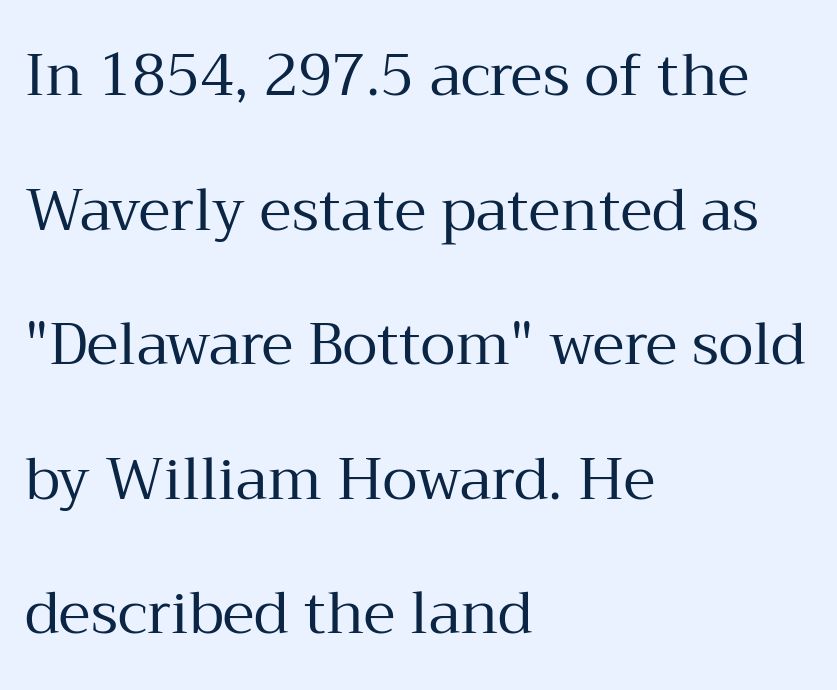
The image shows 58 px regular-weight serif type, upright; set left-aligned, loose line spacing (2.32x), normal letter spacing, not underlined; medium stroke contrast and a medium x-height.
